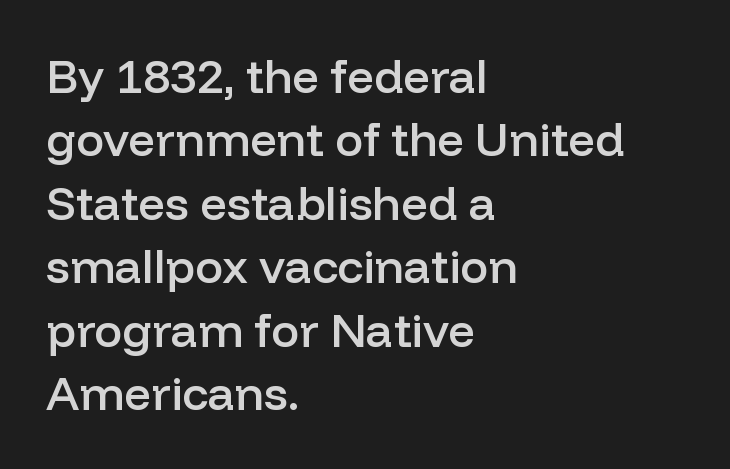
Q: Is the text bold? A: Semi-bold.
Q: Is the text italic (slanted)? A: No, it is upright.
Q: Is the typeface a serif or a sans-serif typeface? A: Sans-serif.
Q: Is the text underlined? A: No.
Q: How is the paragraph aligned? A: Left-aligned.
Q: Is the spacing between letters normal or unusually wide? A: Normal.
Q: Is the spacing between lines tight, normal or loose? A: Normal.
Q: Width (condensed, normal, or wide)? A: Normal.
Q: Stroke contrast? A: Low.
Q: x-height? A: Medium.
Q: Monospaced? A: No.
